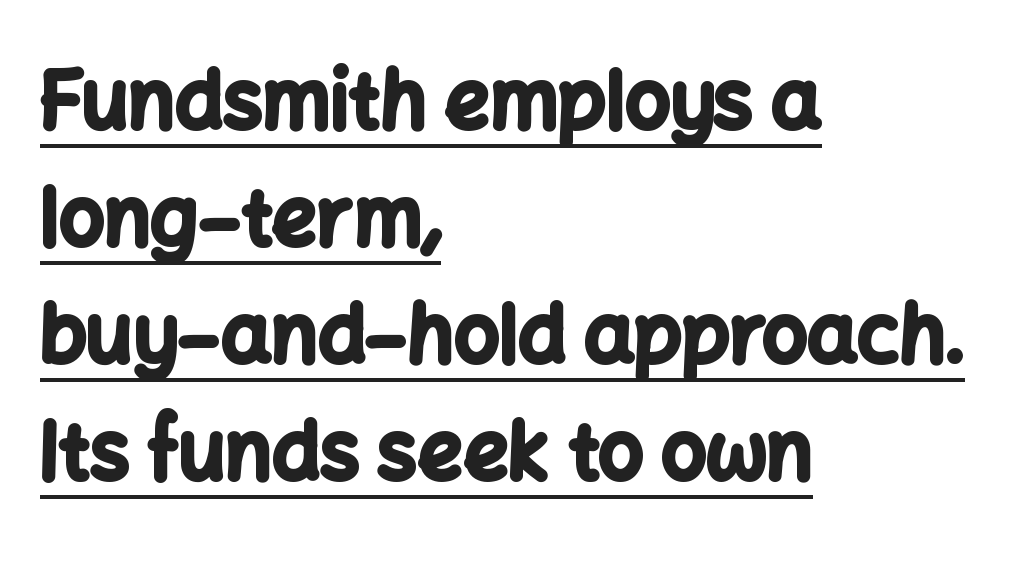
The text was rendered using a sans face with plain stroke endings. The sample has been set heavy, in full bold. These lines are set flush left with a ragged right edge. The lettering stays uniformly vertical, giving the passage a roman look. Vertically, the passage feels balanced, rows spaced as you'd expect.
